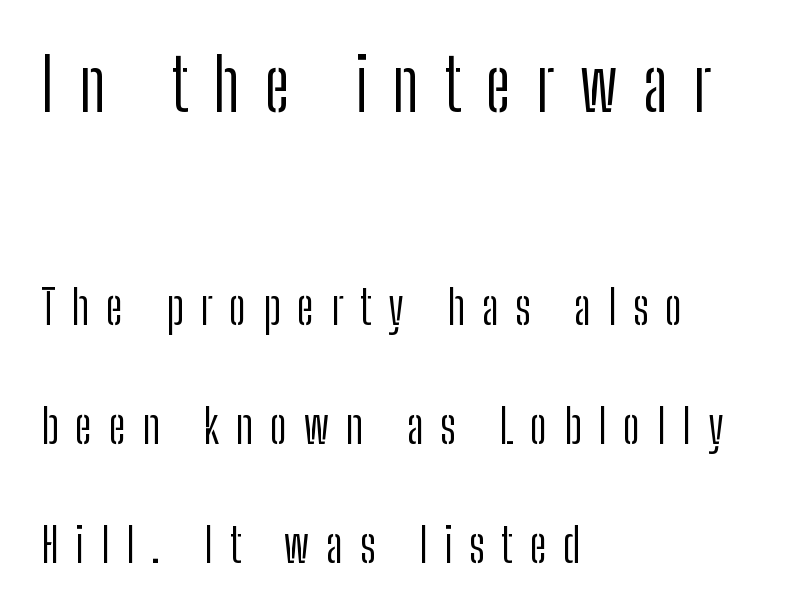
Q: Is the text bold? A: No.
Q: Is the text italic (slanted)? A: No, it is upright.
Q: Is the typeface a serif or a sans-serif typeface? A: Sans-serif.
Q: Is the text underlined? A: No.
Q: How is the paragraph aligned? A: Left-aligned.
Q: Is the spacing between letters normal or unusually wide? A: Unusually wide.
Q: Is the spacing between lines tight, normal or loose? A: Loose.
Q: Which block of text is set in a larger size, the first (top) or the second (bottom)? A: The first (top) one.
Q: Width (condensed, normal, or wide)? A: Condensed.
Q: Stroke contrast? A: Low.
Q: x-height? A: Medium.
Q: Monospaced? A: No.
